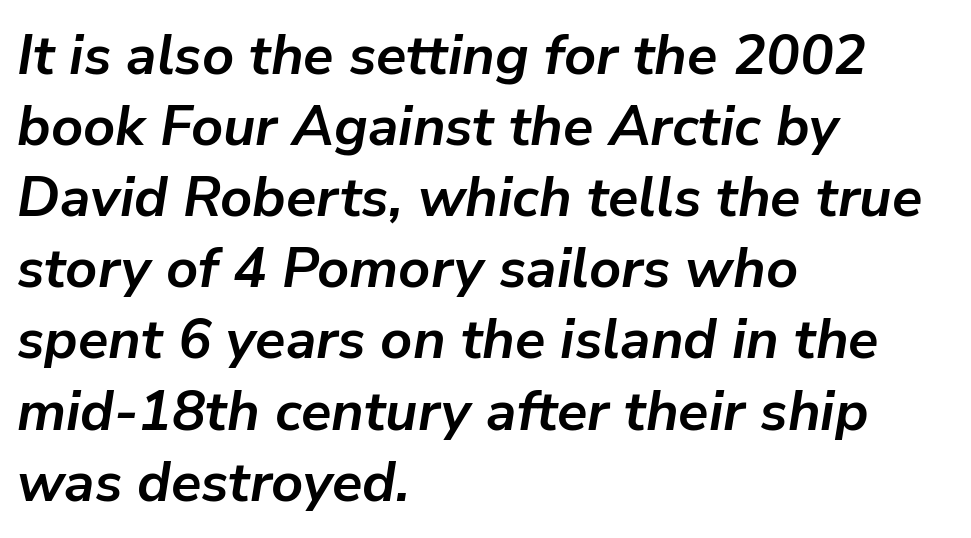
Evenly set lines give the paragraph a standard silhouette. Inter-character spacing is left at the font's built-in metrics. The passage shown leans; its letterforms are oblique. Line starts are locked; line ends wander.
